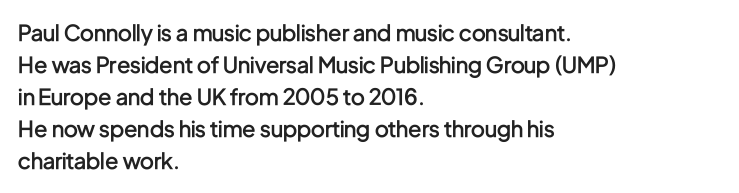
The image shows 22 px text type, upright; set left-aligned, normal line spacing (1.46x), normal letter spacing, not underlined.
